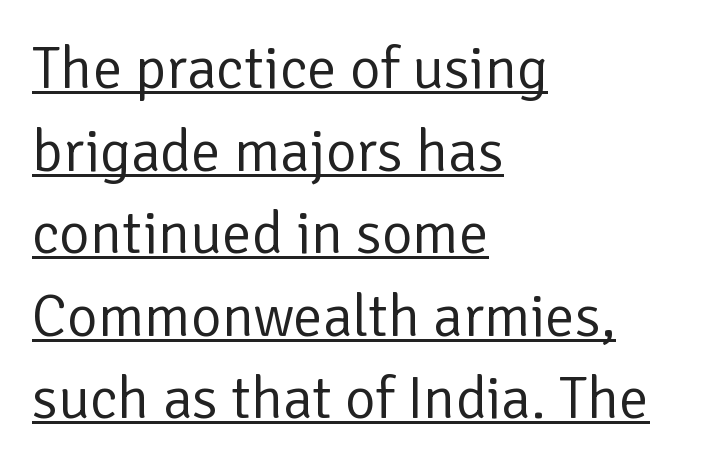
The image shows 59 px regular-weight sans-serif type, upright; set left-aligned, normal line spacing (1.4x), normal letter spacing, underlined; low stroke contrast and a medium x-height.
